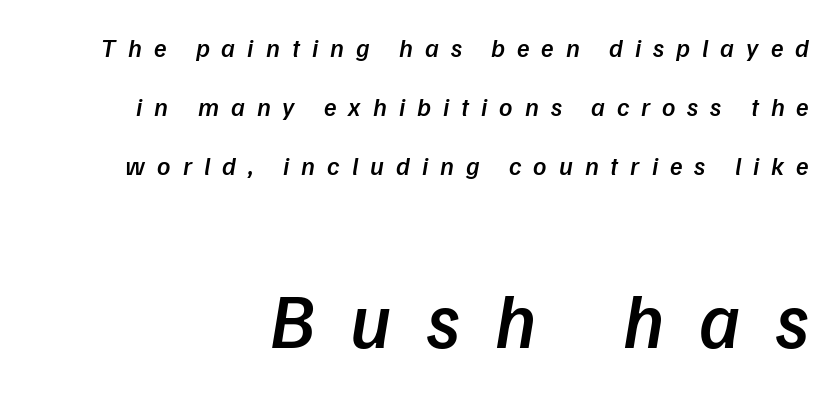
The image shows 77 px semibold type, italic (leaning right); set right-aligned, loose line spacing (2.27x), unusually wide letter spacing (+0.46 em), not underlined; the second (bottom) block is 2.96x larger; low stroke contrast and a medium x-height.
